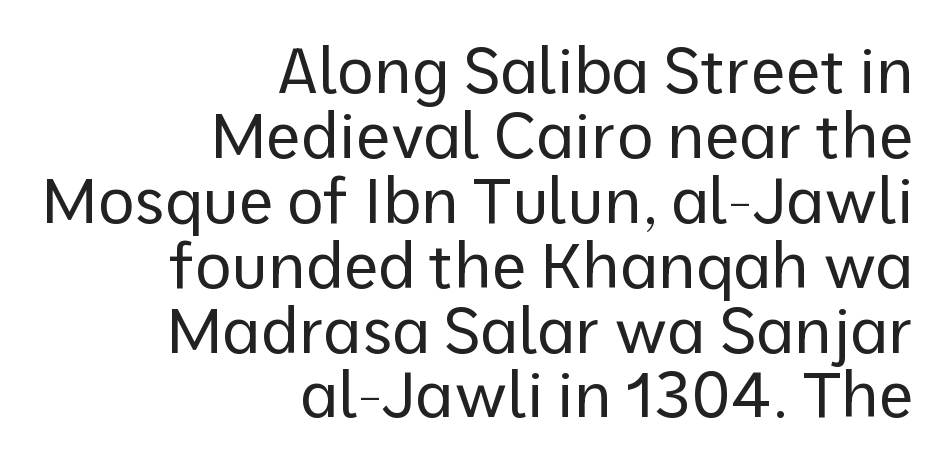
{"serif": "no", "italic": "no", "bold": "no", "weight": "regular", "width": "normal", "stroke_contrast": "low", "x_height": "medium", "monospaced": "no", "underline": "no", "align": "right", "line_spacing": "tight", "line_spacing_ratio": 1.03, "letter_spacing": "normal", "letter_spacing_em": 0.0, "glyph_px": 63}
